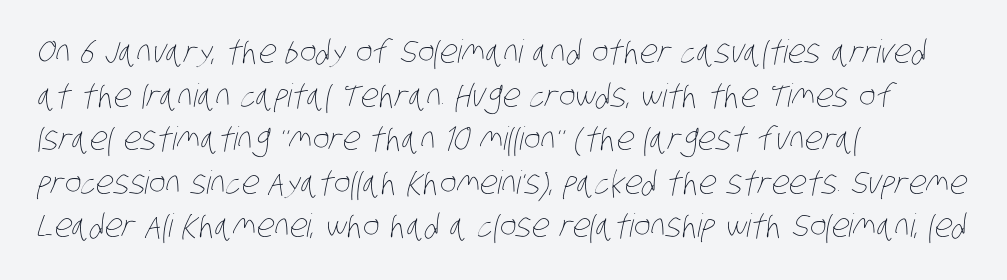
The image shows 32 px thin, condensed type; set left-aligned, normal line spacing (1.36x), normal letter spacing, not underlined; low stroke contrast and a large x-height.
